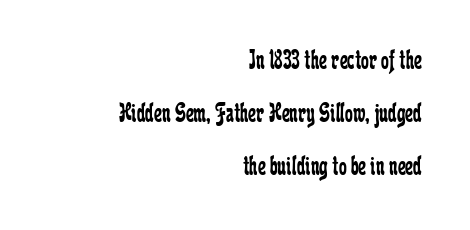
Bold? No — there's no thickening of the strokes. Are there feet on the stems? There are — it's a serif. Descender tails drop into unmarked territory. The rendering uses natural spacing where letterforms have individual widths. Is the block centered? No — it sits flush against the right margin. Short note: letters normally spaced.
